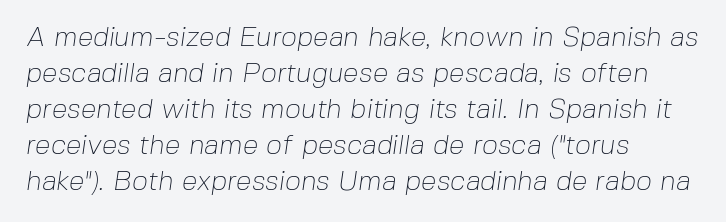
Q: Is the text bold? A: No.
Q: Is the typeface a serif or a sans-serif typeface? A: Sans-serif.
Q: Is the text underlined? A: No.
Q: How is the paragraph aligned? A: Left-aligned.
Q: Is the spacing between letters normal or unusually wide? A: Normal.
Q: Is the spacing between lines tight, normal or loose? A: Normal.
Q: Width (condensed, normal, or wide)? A: Normal.
Q: Stroke contrast? A: Low.
Q: x-height? A: Medium.
Q: Monospaced? A: No.
